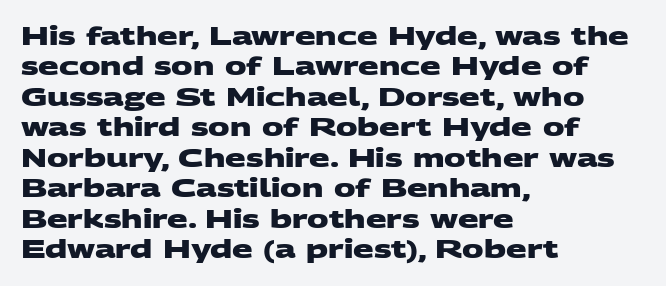
{"bold": "yes", "underline": "no", "align": "left", "line_spacing": "normal", "line_spacing_ratio": 1.27, "letter_spacing": "normal", "letter_spacing_em": 0.0, "glyph_px": 24}
